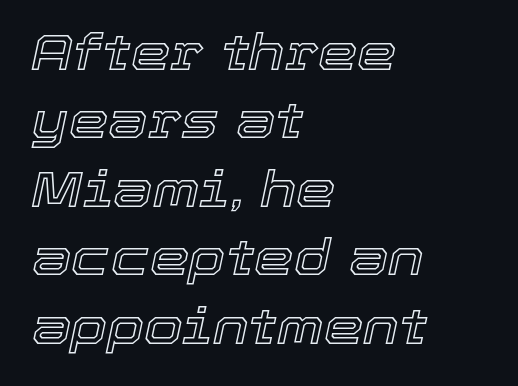
Q: Is the text italic (slanted)? A: Yes, it leans right by about 12 degrees.
Q: Is the text underlined? A: No.
Q: How is the paragraph aligned? A: Left-aligned.
Q: Is the spacing between letters normal or unusually wide? A: Normal.
Q: Is the spacing between lines tight, normal or loose? A: Normal.
Q: Width (condensed, normal, or wide)? A: Normal.
Q: x-height? A: Medium.
Q: Monospaced? A: No.
